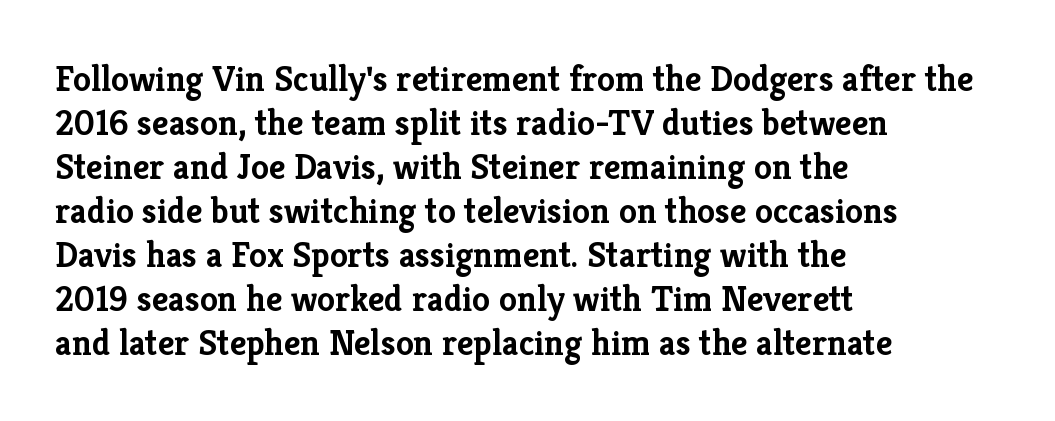
{"serif": "yes", "italic": "no", "bold": "yes", "weight": "semibold", "width": "normal", "stroke_contrast": "low", "x_height": "medium", "monospaced": "no", "underline": "no", "align": "left", "line_spacing_ratio": 1.22, "letter_spacing": "normal", "letter_spacing_em": 0.0, "glyph_px": 36}
